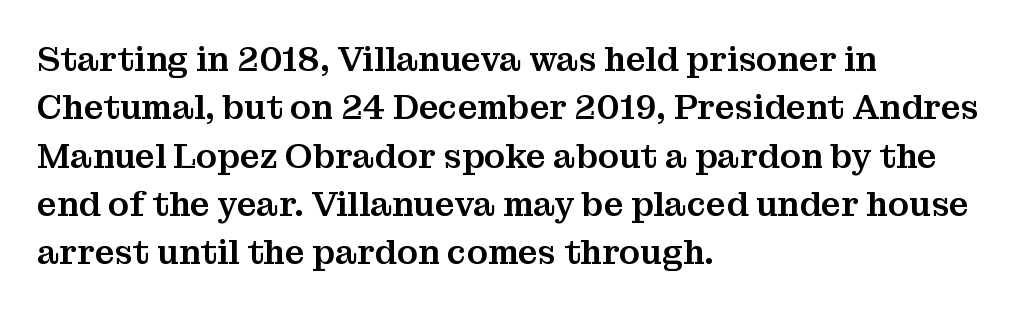
Each letter's strokes conclude with small projecting serifs. Characters follow at the spacing the type designer built in. This is roman type, the default non-slanted kind. Lines of text with bare space underneath.
